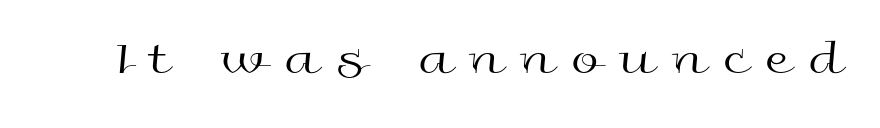
{"serif": "no", "italic": "no", "bold": "no", "weight": "regular", "width": "wide", "x_height": "medium", "monospaced": "no", "underline": "no", "letter_spacing": "wide", "letter_spacing_em": 0.37, "glyph_px": 50}
